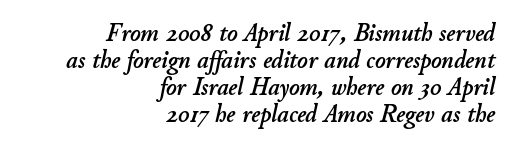
Q: Is the text italic (slanted)? A: Yes, it leans right by about 11 degrees.
Q: Is the text underlined? A: No.
Q: How is the paragraph aligned? A: Right-aligned.
Q: Is the spacing between letters normal or unusually wide? A: Normal.
Q: Is the spacing between lines tight, normal or loose? A: Tight.
